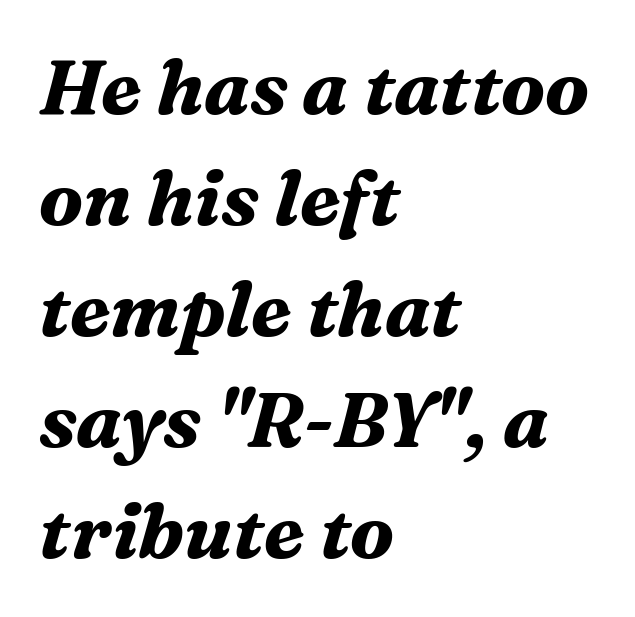
Q: Is the text bold? A: Yes.
Q: Is the text italic (slanted)? A: Yes, it leans right by about 16 degrees.
Q: Is the typeface a serif or a sans-serif typeface? A: Serif.
Q: Is the text underlined? A: No.
Q: How is the paragraph aligned? A: Left-aligned.
Q: Is the spacing between letters normal or unusually wide? A: Normal.
Q: Is the spacing between lines tight, normal or loose? A: Normal.
Q: Width (condensed, normal, or wide)? A: Normal.
Q: Stroke contrast? A: Medium.
Q: x-height? A: Medium.
Q: Monospaced? A: No.
